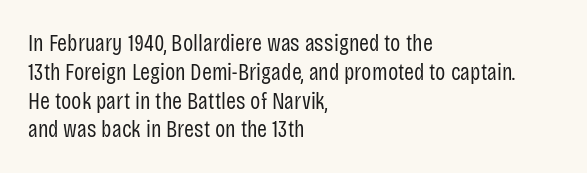
The image shows 24 px text type, upright; set left-aligned, line spacing 1.2x, normal letter spacing, not underlined.
